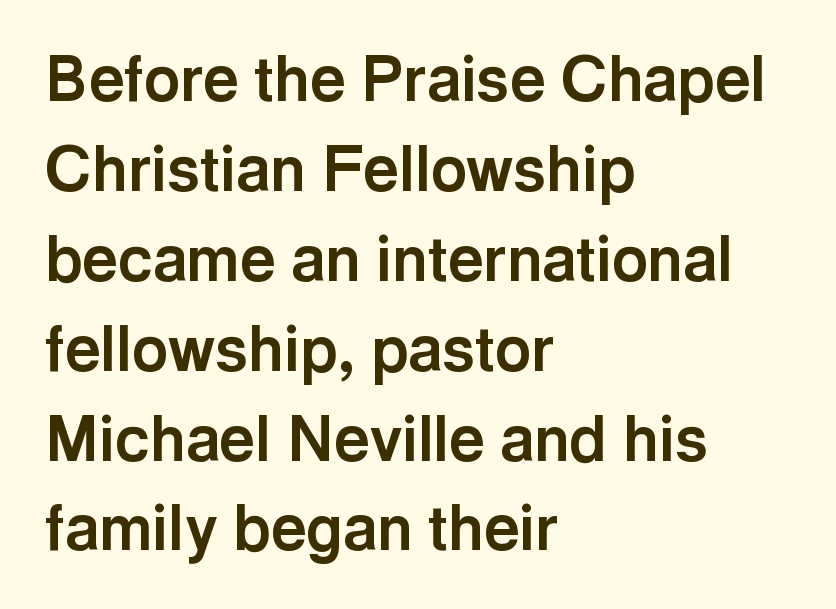
A typesetter would call this proportional, since set widths differ per character. Default kerning and tracking; the words read as compact shapes. The passage shown is typeset with a sans-serif family. Descenders are the only things crossing below the line.
